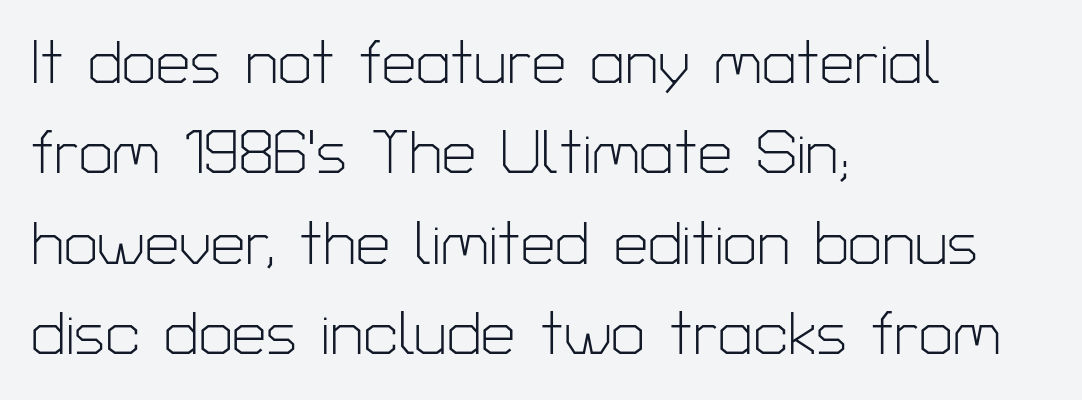
A sans-serif font was chosen for this passage. Heft: none added — not bold. Unlike italic type, these characters show no tilt at all. How are the letters spaced? Ordinarily, with no added tracking. Think of a printed novel: that variable character pitch is what you see here. Quick note: underline off.
